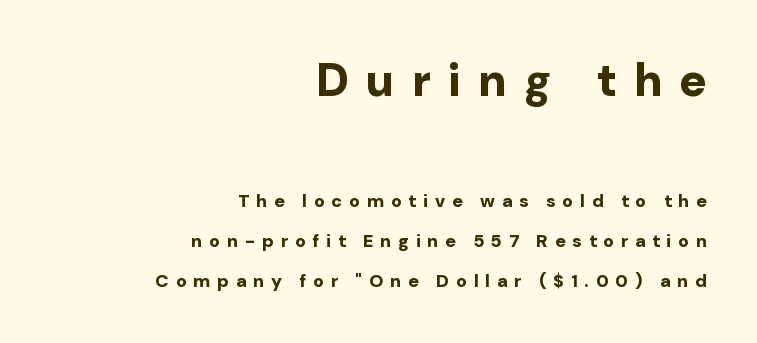
The image shows 46 px bold sans-serif type, upright; set right-aligned, loose line spacing (2.22x), unusually wide letter spacing (+0.38 em), not underlined; the first (top) block is 2.56x larger; low stroke contrast and a medium x-height.
